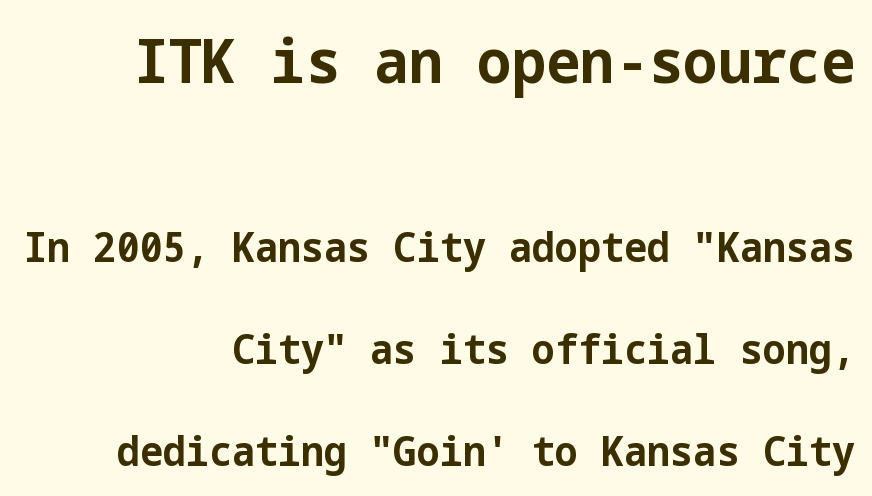
Q: Is the text bold? A: Yes.
Q: Is the text italic (slanted)? A: No, it is upright.
Q: Is the typeface a serif or a sans-serif typeface? A: Sans-serif.
Q: Is the text underlined? A: No.
Q: How is the paragraph aligned? A: Right-aligned.
Q: Is the spacing between letters normal or unusually wide? A: Normal.
Q: Is the spacing between lines tight, normal or loose? A: Loose.
Q: Which block of text is set in a larger size, the first (top) or the second (bottom)? A: The first (top) one.
Q: Width (condensed, normal, or wide)? A: Normal.
Q: Stroke contrast? A: Low.
Q: x-height? A: Medium.
